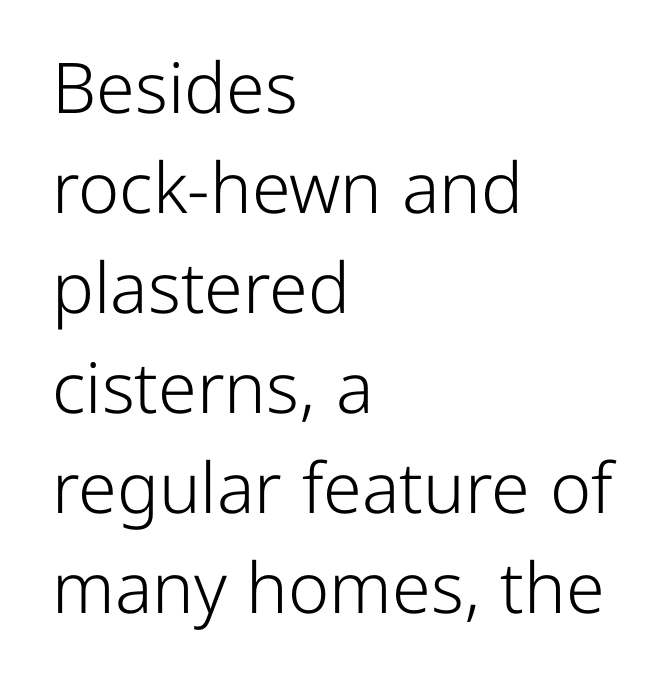
Q: Is the text bold? A: No.
Q: Is the text italic (slanted)? A: No, it is upright.
Q: Is the typeface a serif or a sans-serif typeface? A: Sans-serif.
Q: Is the text underlined? A: No.
Q: How is the paragraph aligned? A: Left-aligned.
Q: Is the spacing between letters normal or unusually wide? A: Normal.
Q: Is the spacing between lines tight, normal or loose? A: Normal.
Q: Width (condensed, normal, or wide)? A: Normal.
Q: Stroke contrast? A: Low.
Q: x-height? A: Medium.
Q: Monospaced? A: No.
